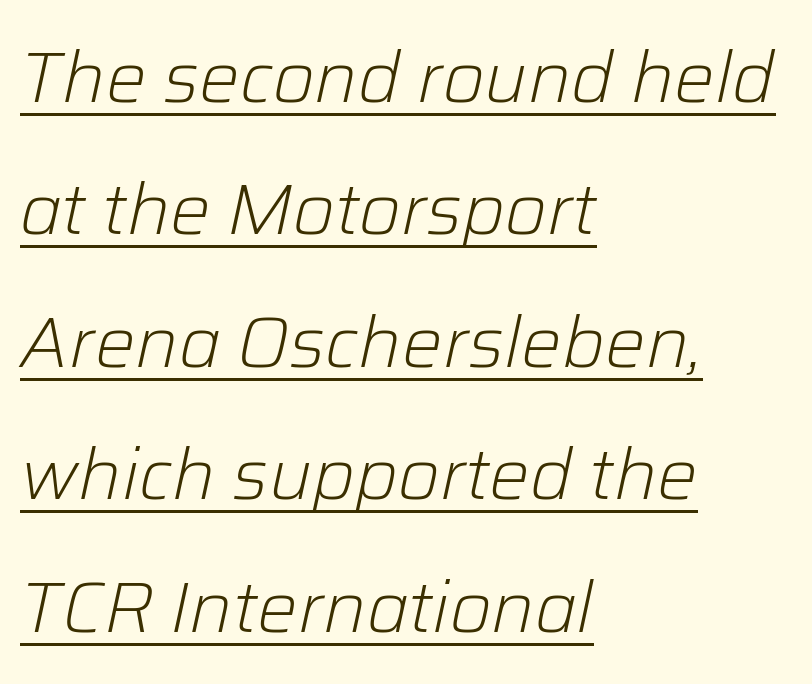
The image shows 72 px light type, italic (leaning right); set left-aligned, line spacing 1.84x, normal letter spacing, underlined; low stroke contrast and a medium x-height.
